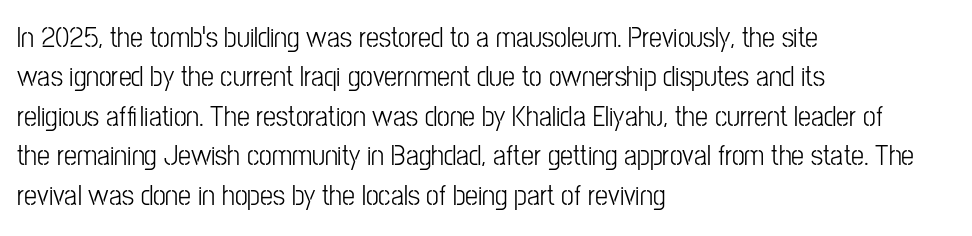
The image shows 29 px light, condensed sans-serif type, upright; set left-aligned, normal line spacing (1.36x), normal letter spacing, not underlined; low stroke contrast and a medium x-height.
